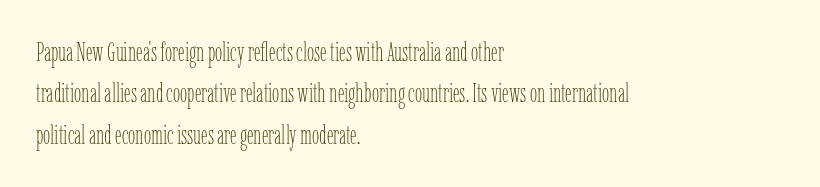
{"italic": "no", "bold": "no", "underline": "no", "align": "left", "line_spacing": "normal", "line_spacing_ratio": 1.59, "letter_spacing": "normal", "letter_spacing_em": 0.0, "glyph_px": 26}
